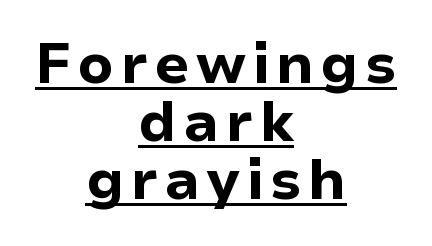
{"serif": "no", "italic": "no", "bold": "yes", "weight": "bold", "width": "normal", "stroke_contrast": "low", "x_height": "medium", "monospaced": "no", "underline": "yes", "align": "center", "line_spacing": "tight", "line_spacing_ratio": 1.02, "glyph_px": 57}
